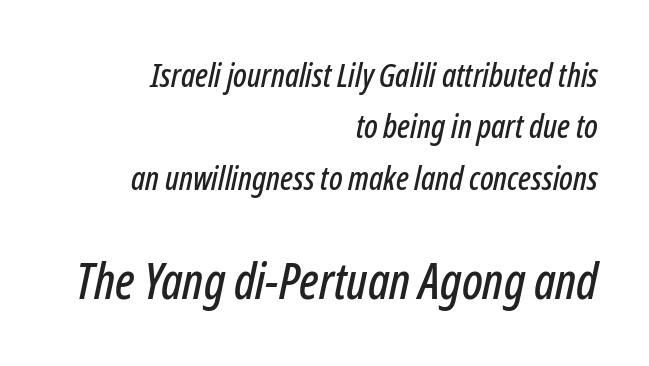
Q: Is the text italic (slanted)? A: Yes, it leans right by about 12 degrees.
Q: Is the text underlined? A: No.
Q: How is the paragraph aligned? A: Right-aligned.
Q: Is the spacing between letters normal or unusually wide? A: Normal.
Q: Is the spacing between lines tight, normal or loose? A: Normal.
Q: Which block of text is set in a larger size, the first (top) or the second (bottom)? A: The second (bottom) one.
Q: Width (condensed, normal, or wide)? A: Condensed.
Q: Stroke contrast? A: Low.
Q: x-height? A: Medium.
Q: Monospaced? A: No.
